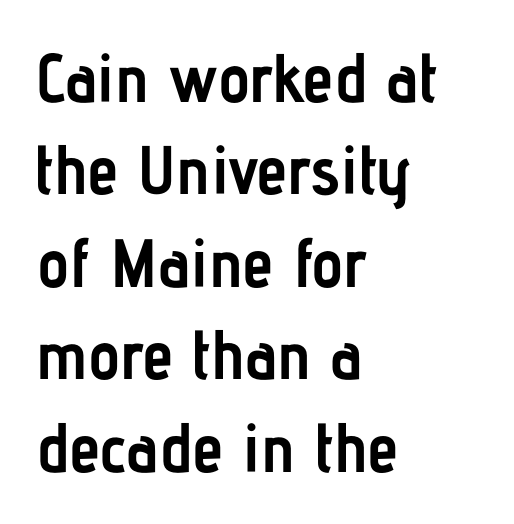
The image shows 69 px semibold, condensed sans-serif type, upright; set left-aligned, normal line spacing (1.34x), normal letter spacing, not underlined; low stroke contrast and a medium x-height.
